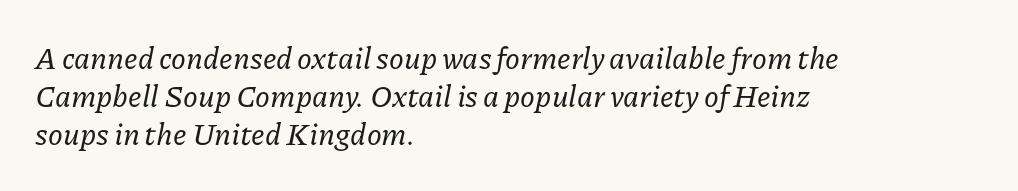
{"serif": "yes", "italic": "yes", "lean": "right", "slant_degrees": 11, "width": "normal", "stroke_contrast": "low", "x_height": "medium", "monospaced": "no", "underline": "no", "align": "left", "line_spacing": "normal", "line_spacing_ratio": 1.27, "letter_spacing": "normal", "letter_spacing_em": 0.0, "glyph_px": 30}
